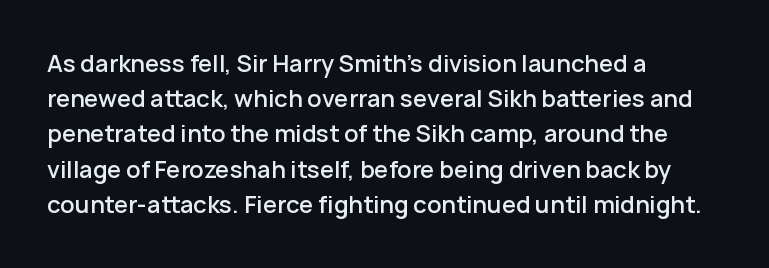
{"italic": "no", "bold": "semi", "underline": "no", "align": "left", "line_spacing": "normal", "line_spacing_ratio": 1.53, "letter_spacing": "normal", "letter_spacing_em": 0.0, "glyph_px": 23}
